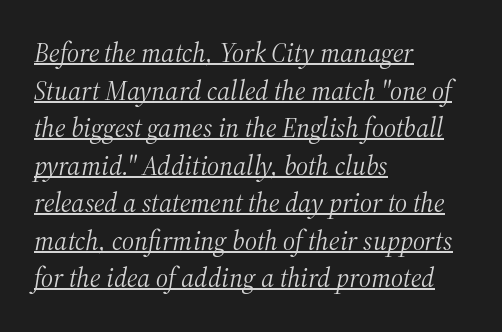
{"italic": "yes", "lean": "right", "slant_degrees": 12, "bold": "no", "underline": "yes", "align": "left", "line_spacing": "normal", "line_spacing_ratio": 1.39, "letter_spacing": "normal", "letter_spacing_em": 0.0, "glyph_px": 27}
